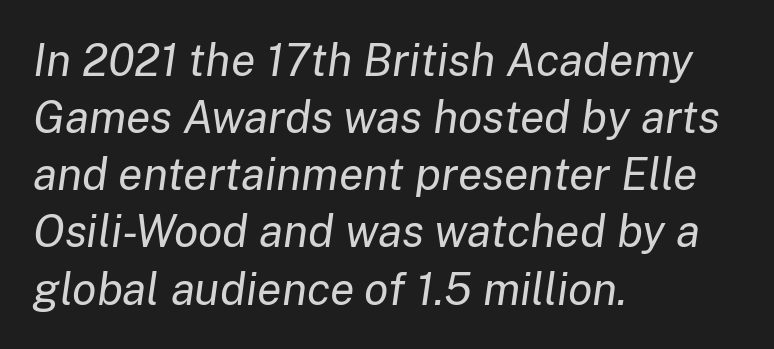
Think of a printed novel: that variable character pitch is what you see here. The typesetting does not lean heavy: it is not bold. An italicized treatment has been applied to the whole sample. Which margin do the lines hug? The left one — the right edge is uneven.
